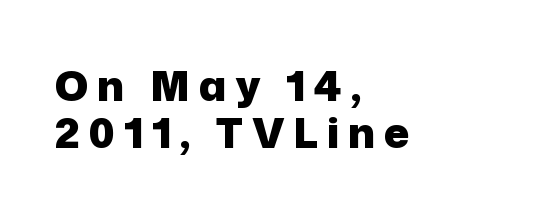
Q: Is the text bold? A: Yes.
Q: Is the text italic (slanted)? A: No, it is upright.
Q: Is the typeface a serif or a sans-serif typeface? A: Sans-serif.
Q: Is the text underlined? A: No.
Q: How is the paragraph aligned? A: Left-aligned.
Q: Is the spacing between letters normal or unusually wide? A: Unusually wide.
Q: Is the spacing between lines tight, normal or loose? A: Tight.
Q: Width (condensed, normal, or wide)? A: Normal.
Q: Stroke contrast? A: Low.
Q: x-height? A: Medium.
Q: Monospaced? A: No.
